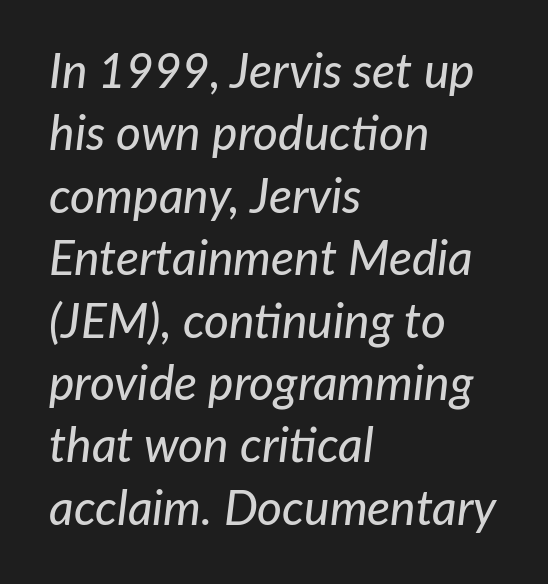
Q: Is the text italic (slanted)? A: Yes, it leans right by about 7 degrees.
Q: Is the text underlined? A: No.
Q: How is the paragraph aligned? A: Left-aligned.
Q: Is the spacing between letters normal or unusually wide? A: Normal.
Q: Is the spacing between lines tight, normal or loose? A: Normal.
Q: Width (condensed, normal, or wide)? A: Normal.
Q: Stroke contrast? A: Low.
Q: x-height? A: Medium.
Q: Monospaced? A: No.
